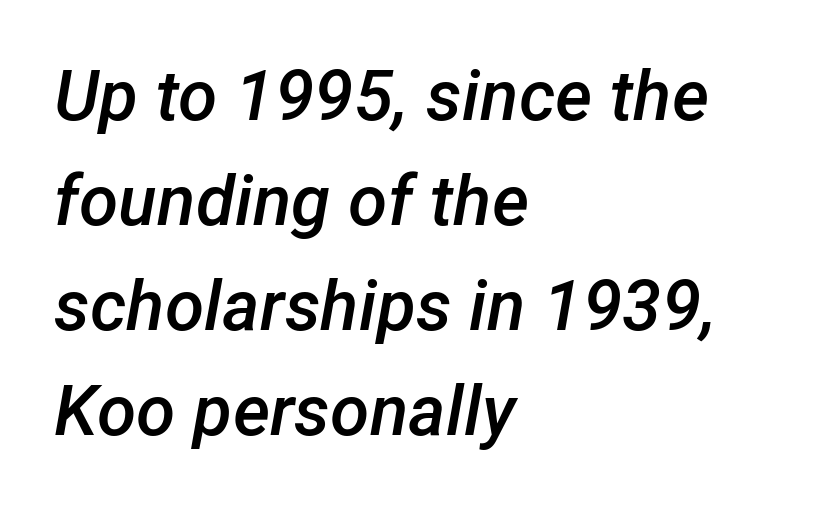
The image shows 71 px semibold type, italic (leaning right); set left-aligned, normal line spacing (1.48x), normal letter spacing, not underlined; low stroke contrast and a medium x-height.
